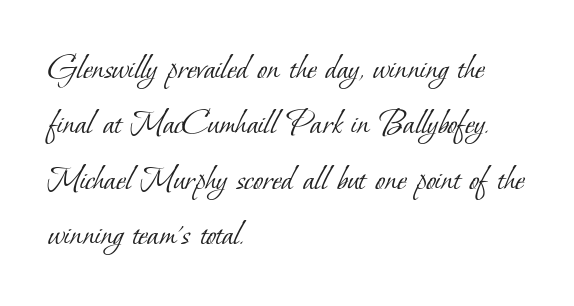
Q: Is the text bold? A: No.
Q: Is the typeface a serif or a sans-serif typeface? A: Serif.
Q: Is the text underlined? A: No.
Q: How is the paragraph aligned? A: Left-aligned.
Q: Is the spacing between letters normal or unusually wide? A: Normal.
Q: Is the spacing between lines tight, normal or loose? A: Normal.
Q: Width (condensed, normal, or wide)? A: Normal.
Q: Stroke contrast? A: Low.
Q: x-height? A: Small.
Q: Monospaced? A: No.
